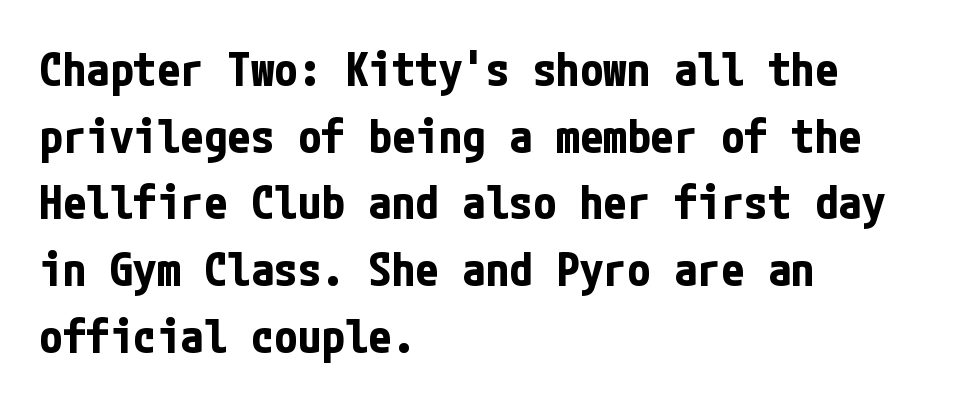
Left-aligned paragraph, ragged on the right. This is roman type, the default non-slanted kind. A typesetter would label this face a sans. Quick note: underline off. Each new line begins a customary step beneath the previous one. The letters are bold, with thick, heavy strokes.
